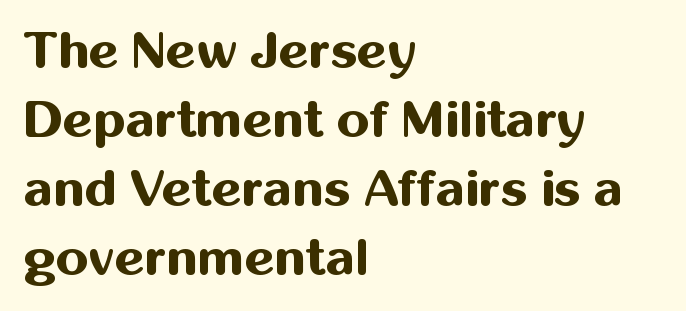
The image shows 52 px bold sans-serif type, upright; set left-aligned, normal line spacing (1.33x), normal letter spacing, not underlined; medium stroke contrast and a medium x-height.
